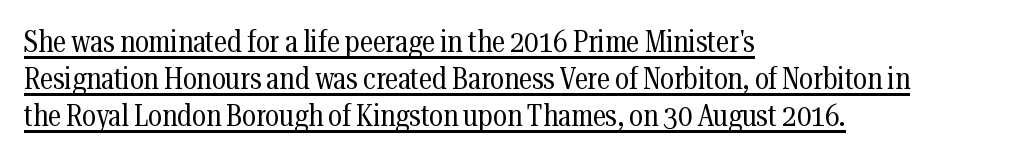
{"serif": "yes", "italic": "no", "bold": "no", "weight": "regular", "width": "condensed", "stroke_contrast": "medium", "x_height": "medium", "monospaced": "no", "underline": "yes", "align": "left", "line_spacing_ratio": 1.24, "letter_spacing": "normal", "letter_spacing_em": 0.0, "glyph_px": 30}
